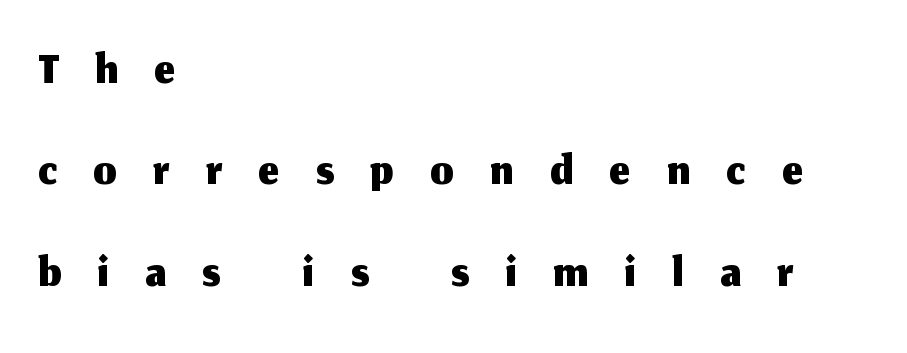
{"serif": "no", "italic": "no", "width": "normal", "stroke_contrast": "medium", "x_height": "medium", "monospaced": "no", "underline": "no", "align": "left", "line_spacing": "normal", "line_spacing_ratio": 1.39, "letter_spacing": "wide", "letter_spacing_em": 0.5, "glyph_px": 73}
